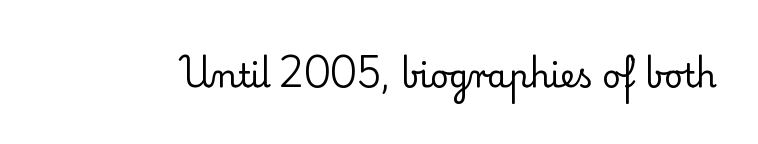
The image shows 32 px regular-weight serif type, upright; set normal letter spacing, not underlined; low stroke contrast and a small x-height.
